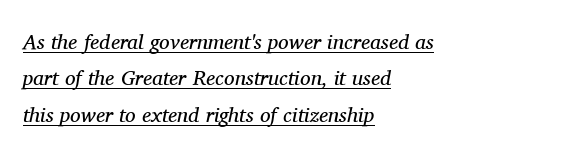
The image shows 21 px text type, italic (leaning right); set left-aligned, line spacing 1.73x, normal letter spacing, underlined.
